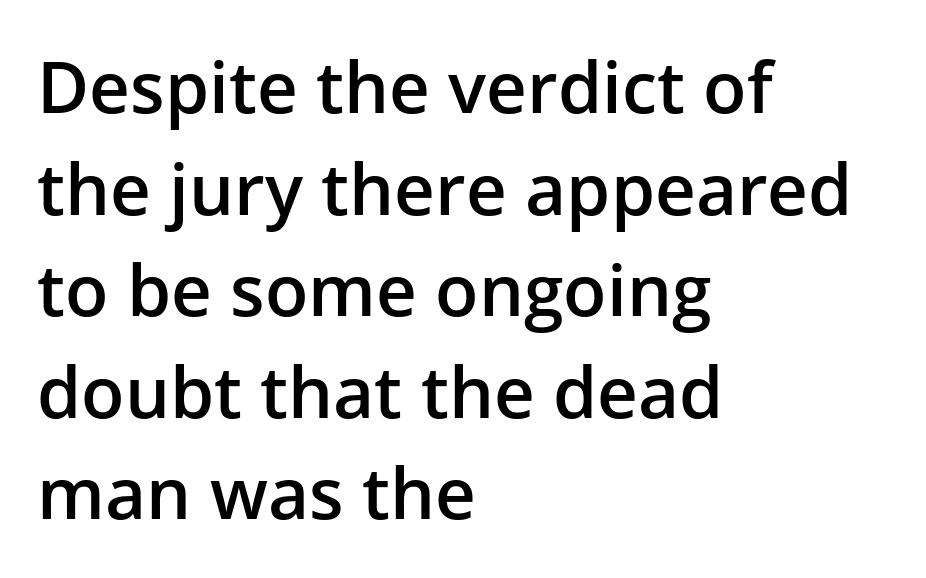
{"serif": "no", "italic": "no", "bold": "semi", "weight": "semibold", "width": "normal", "stroke_contrast": "low", "x_height": "medium", "monospaced": "no", "underline": "no", "align": "left", "line_spacing": "normal", "line_spacing_ratio": 1.43, "letter_spacing": "normal", "letter_spacing_em": 0.0, "glyph_px": 71}
